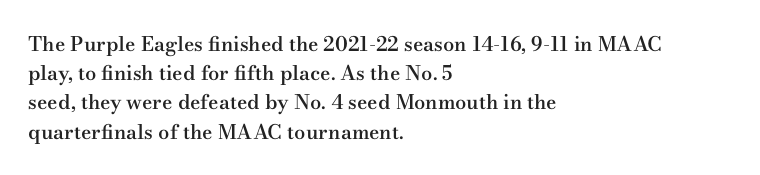
Q: Is the text bold? A: Semi-bold.
Q: Is the text italic (slanted)? A: No, it is upright.
Q: Is the text underlined? A: No.
Q: How is the paragraph aligned? A: Left-aligned.
Q: Is the spacing between letters normal or unusually wide? A: Normal.
Q: Is the spacing between lines tight, normal or loose? A: Normal.
